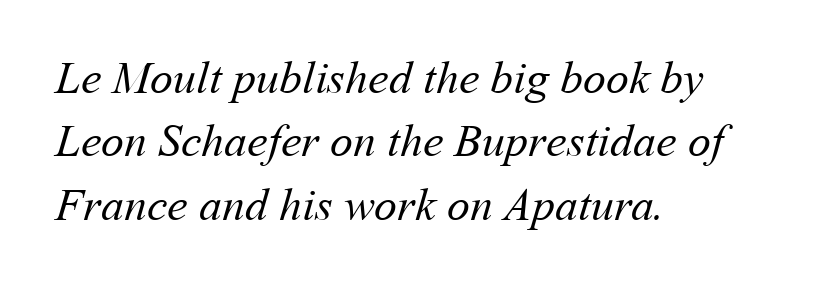
Q: Is the text bold? A: No.
Q: Is the text underlined? A: No.
Q: How is the paragraph aligned? A: Left-aligned.
Q: Is the spacing between letters normal or unusually wide? A: Normal.
Q: Is the spacing between lines tight, normal or loose? A: Normal.
Q: Width (condensed, normal, or wide)? A: Normal.
Q: Stroke contrast? A: Medium.
Q: x-height? A: Medium.
Q: Monospaced? A: No.
